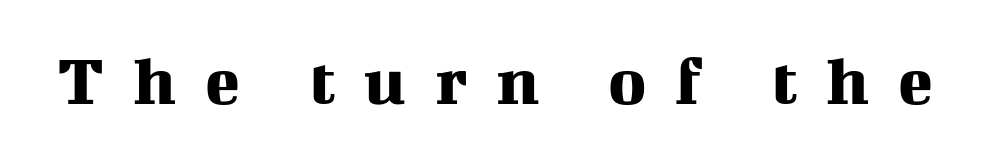
Q: Is the text italic (slanted)? A: No, it is upright.
Q: Is the typeface a serif or a sans-serif typeface? A: Serif.
Q: Is the text underlined? A: No.
Q: Is the spacing between letters normal or unusually wide? A: Unusually wide.
Q: Width (condensed, normal, or wide)? A: Normal.
Q: Stroke contrast? A: Medium.
Q: x-height? A: Medium.
Q: Monospaced? A: No.
